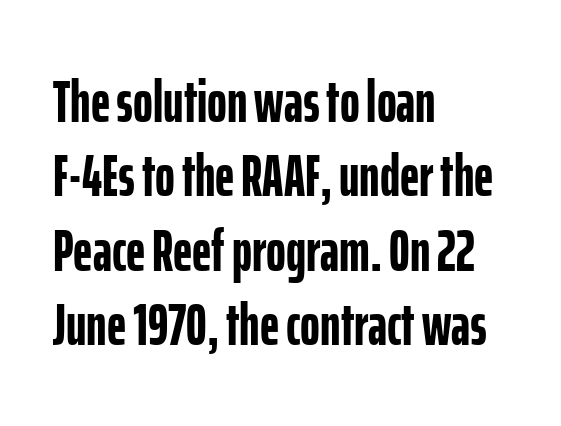
The image shows 60 px semibold, condensed sans-serif type, upright; set left-aligned, line spacing 1.24x, normal letter spacing, not underlined; low stroke contrast and a medium x-height.
